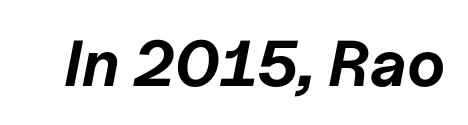
Q: Is the text bold? A: Yes.
Q: Is the text italic (slanted)? A: Yes, it leans right by about 11 degrees.
Q: Is the text underlined? A: No.
Q: Is the spacing between letters normal or unusually wide? A: Normal.
Q: Width (condensed, normal, or wide)? A: Normal.
Q: Stroke contrast? A: Low.
Q: x-height? A: Medium.
Q: Monospaced? A: No.
